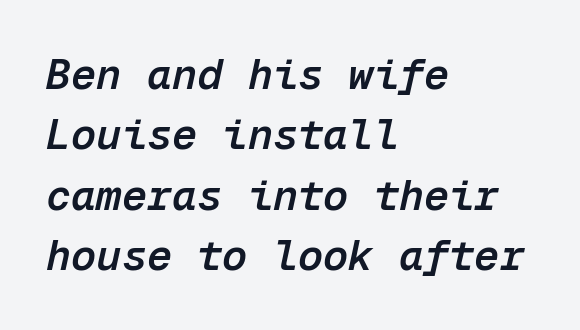
The image shows 42 px semibold type, italic (leaning right), monospaced; set left-aligned, normal line spacing (1.44x), normal letter spacing, not underlined; low stroke contrast and a medium x-height.
